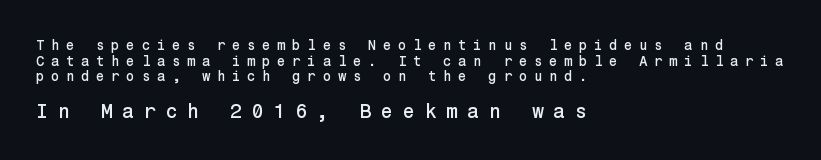
{"italic": "no", "underline": "no", "align": "left", "line_spacing": "tight", "line_spacing_ratio": 1.12, "letter_spacing": "wide", "letter_spacing_em": 0.46, "larger_block": "second", "size_ratio": 1.43, "glyph_px": 20}
